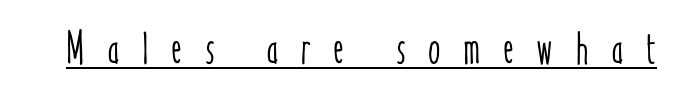
Q: Is the text italic (slanted)? A: No, it is upright.
Q: Is the text underlined? A: Yes.
Q: Is the spacing between letters normal or unusually wide? A: Unusually wide.
Q: Width (condensed, normal, or wide)? A: Condensed.
Q: Stroke contrast? A: Low.
Q: x-height? A: Medium.
Q: Monospaced? A: No.
